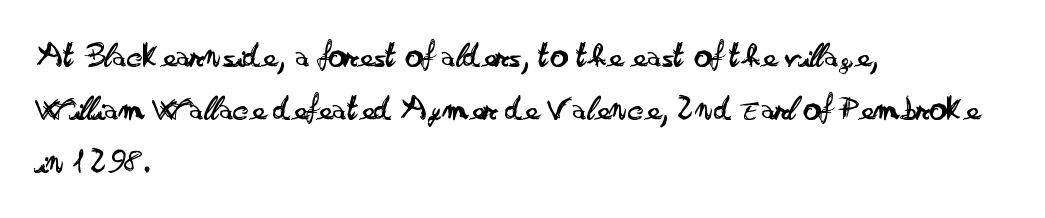
The image shows 35 px regular-weight, wide sans-serif type, upright; set left-aligned, normal line spacing (1.51x), normal letter spacing, not underlined; low stroke contrast and a small x-height.
